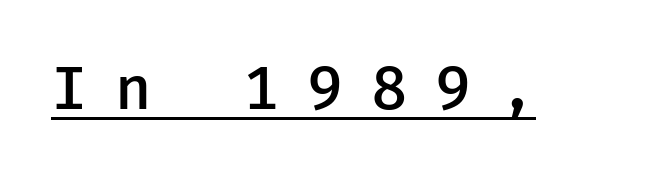
The image shows 61 px semibold sans-serif type, upright; set unusually wide letter spacing (+0.45 em), underlined; low stroke contrast and a medium x-height.
